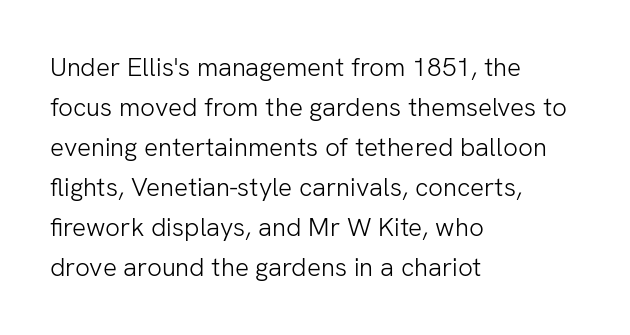
The image shows 26 px text type, upright; set left-aligned, normal line spacing (1.54x), normal letter spacing, not underlined.
